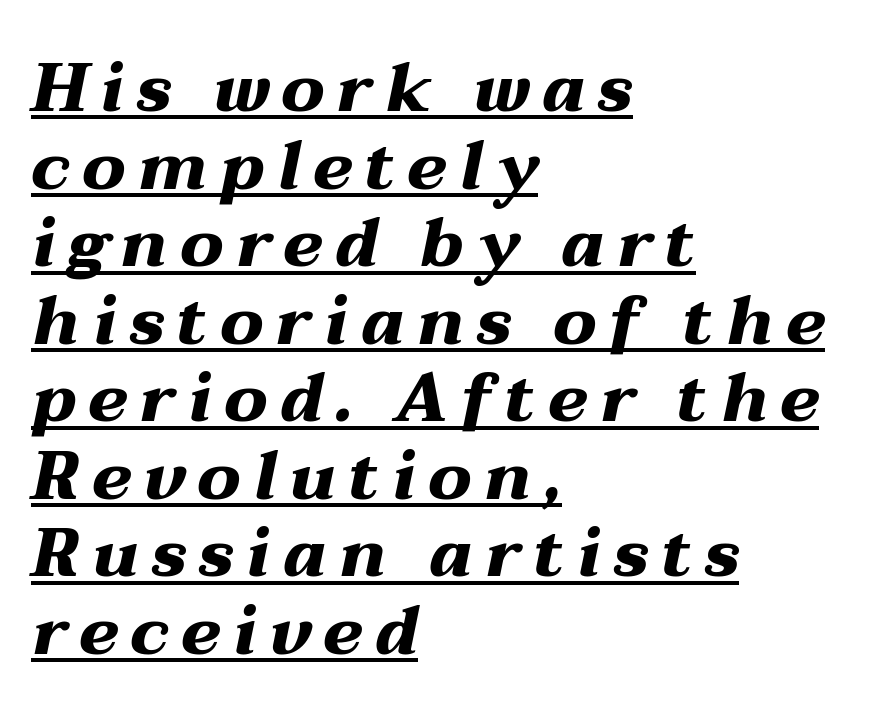
The sample's only ornament is a line tracing under the words. This sample is left-justified, so line endings fall wherever the words run out. There's an unmistakable incline to the writing here. These lines are rendered in a variable-pitch font.
